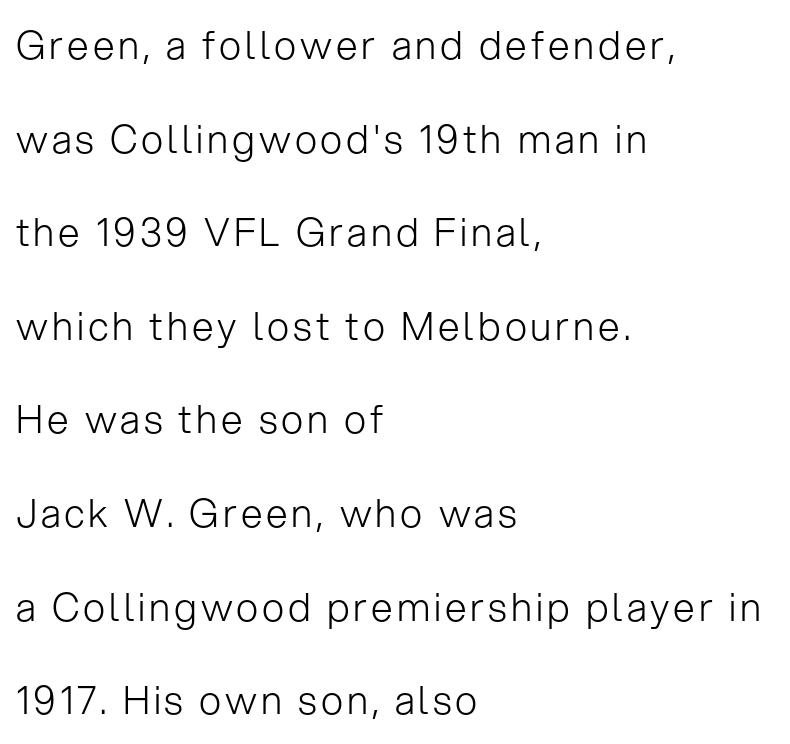
The image shows 39 px light sans-serif type, upright; set left-aligned, loose line spacing (2.4x), not underlined; low stroke contrast and a medium x-height.
